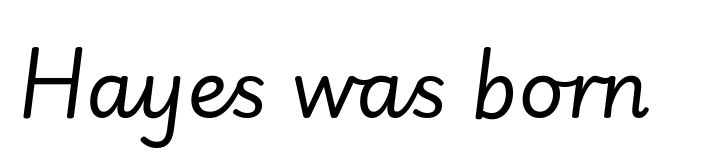
Q: Is the text bold? A: No.
Q: Is the text italic (slanted)? A: Yes, it leans right by about 7 degrees.
Q: Is the text underlined? A: No.
Q: Is the spacing between letters normal or unusually wide? A: Normal.
Q: Width (condensed, normal, or wide)? A: Normal.
Q: Stroke contrast? A: Low.
Q: x-height? A: Small.
Q: Monospaced? A: No.
